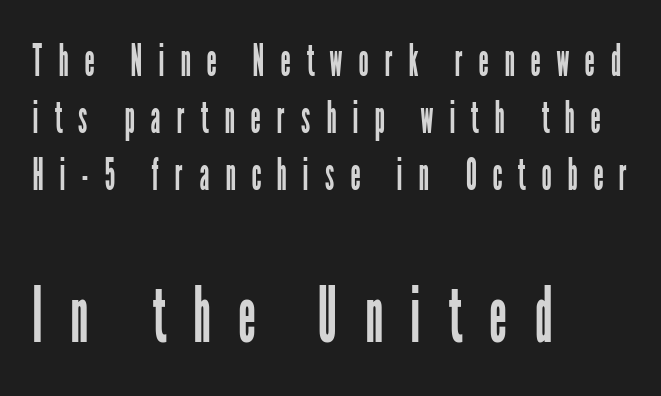
{"serif": "no", "italic": "no", "bold": "no", "weight": "regular", "width": "condensed", "stroke_contrast": "low", "x_height": "medium", "monospaced": "no", "underline": "no", "align": "left", "line_spacing": "normal", "line_spacing_ratio": 1.27, "letter_spacing": "wide", "letter_spacing_em": 0.35, "larger_block": "second", "size_ratio": 1.73, "glyph_px": 78}
